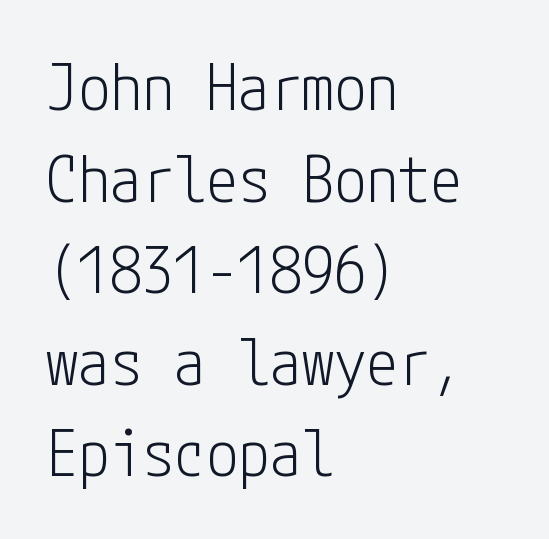
The image shows 64 px light, condensed sans-serif type, upright; set left-aligned, normal line spacing (1.43x), normal letter spacing, not underlined; low stroke contrast and a medium x-height.
